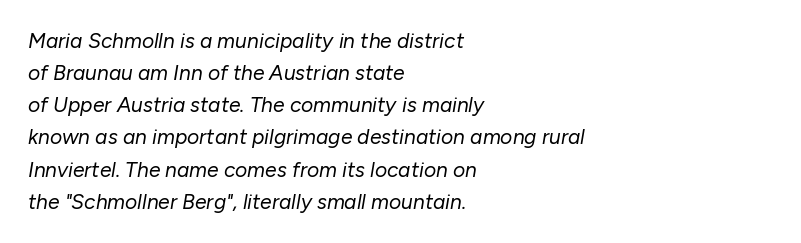
The image shows 21 px text type, italic (leaning right); set left-aligned, normal line spacing (1.53x), normal letter spacing, not underlined.
